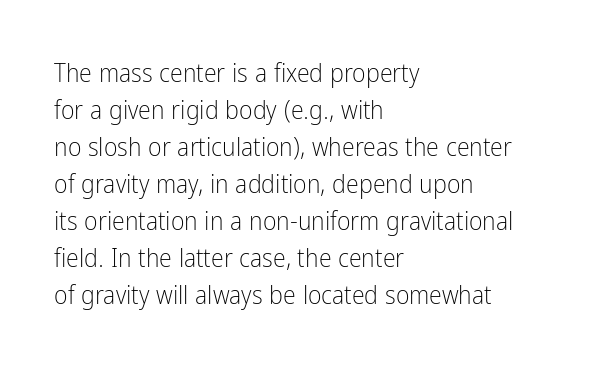
{"italic": "no", "bold": "no", "underline": "no", "align": "left", "line_spacing": "normal", "line_spacing_ratio": 1.42, "letter_spacing": "normal", "letter_spacing_em": 0.0, "glyph_px": 26}
